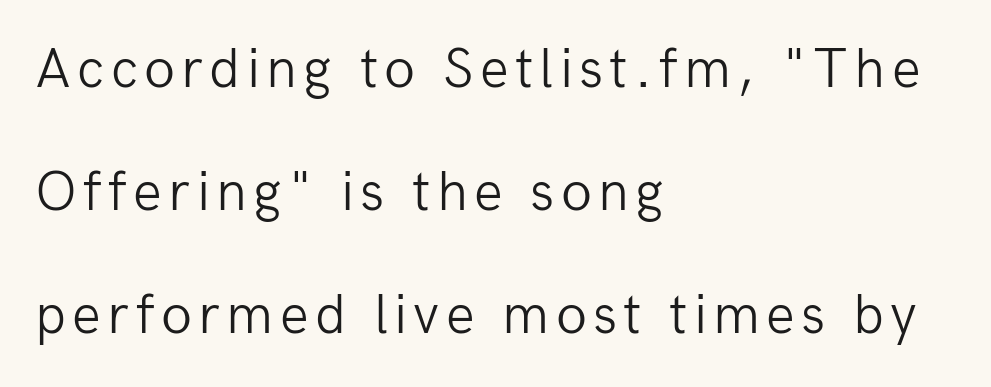
The image shows 57 px light sans-serif type, upright; set left-aligned, loose line spacing (2.16x), not underlined; low stroke contrast and a medium x-height.
